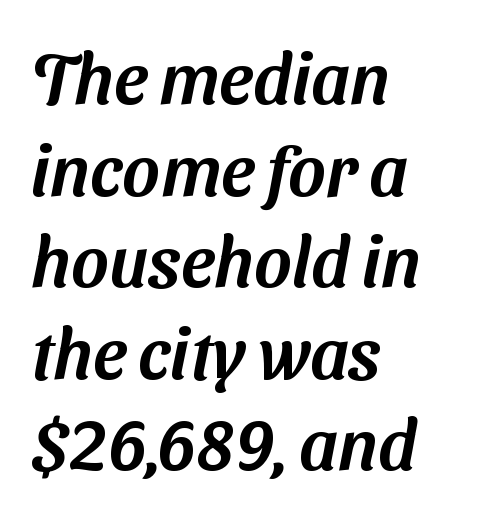
{"serif": "no", "width": "normal", "stroke_contrast": "medium", "x_height": "medium", "monospaced": "no", "underline": "no", "align": "left", "line_spacing": "normal", "line_spacing_ratio": 1.29, "letter_spacing": "normal", "letter_spacing_em": 0.0, "glyph_px": 71}
